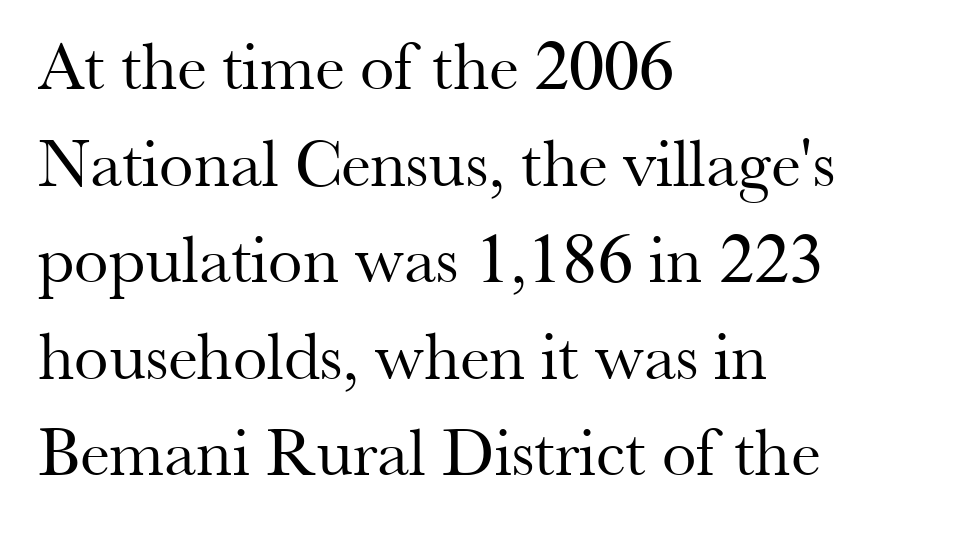
{"serif": "yes", "italic": "no", "bold": "no", "weight": "regular", "width": "normal", "stroke_contrast": "medium", "x_height": "small", "monospaced": "no", "underline": "no", "align": "left", "line_spacing": "normal", "line_spacing_ratio": 1.4, "letter_spacing": "normal", "letter_spacing_em": 0.0, "glyph_px": 69}
